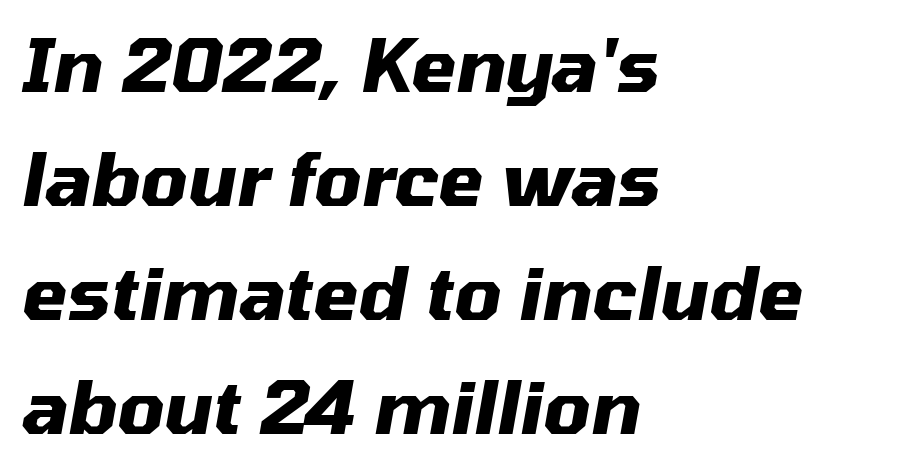
{"italic": "yes", "lean": "right", "slant_degrees": 10, "bold": "yes", "weight": "heavy", "width": "normal", "stroke_contrast": "medium", "x_height": "medium", "monospaced": "no", "underline": "no", "align": "left", "line_spacing": "normal", "line_spacing_ratio": 1.56, "letter_spacing": "normal", "letter_spacing_em": 0.0, "glyph_px": 73}
